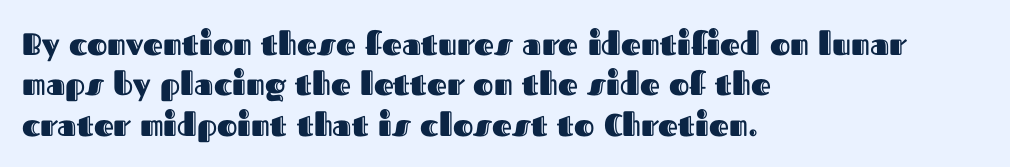
The image shows 31 px text type, upright; set left-aligned, normal line spacing (1.3x), normal letter spacing, not underlined; a medium x-height.
